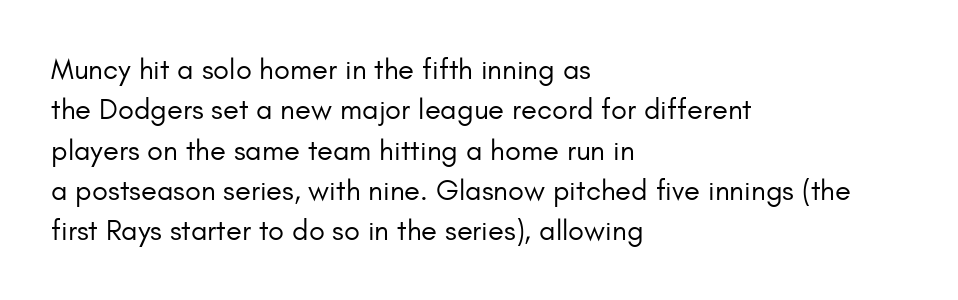
Q: Is the text bold? A: No.
Q: Is the text italic (slanted)? A: No, it is upright.
Q: Is the typeface a serif or a sans-serif typeface? A: Sans-serif.
Q: Is the text underlined? A: No.
Q: How is the paragraph aligned? A: Left-aligned.
Q: Is the spacing between letters normal or unusually wide? A: Normal.
Q: Is the spacing between lines tight, normal or loose? A: Normal.
Q: Width (condensed, normal, or wide)? A: Normal.
Q: Stroke contrast? A: Low.
Q: x-height? A: Small.
Q: Monospaced? A: No.
